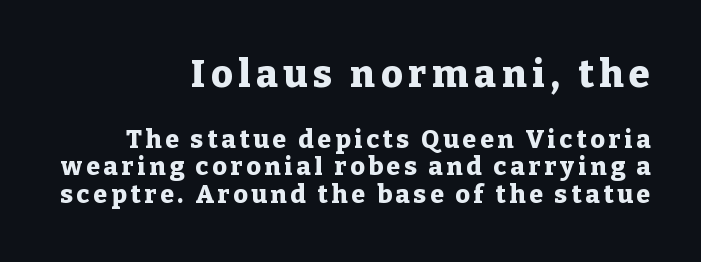
Q: Is the text bold? A: Yes.
Q: Is the text italic (slanted)? A: No, it is upright.
Q: Is the typeface a serif or a sans-serif typeface? A: Serif.
Q: Is the text underlined? A: No.
Q: How is the paragraph aligned? A: Right-aligned.
Q: Is the spacing between lines tight, normal or loose? A: Tight.
Q: Which block of text is set in a larger size, the first (top) or the second (bottom)? A: The first (top) one.
Q: Width (condensed, normal, or wide)? A: Normal.
Q: Stroke contrast? A: Low.
Q: x-height? A: Medium.
Q: Monospaced? A: No.
